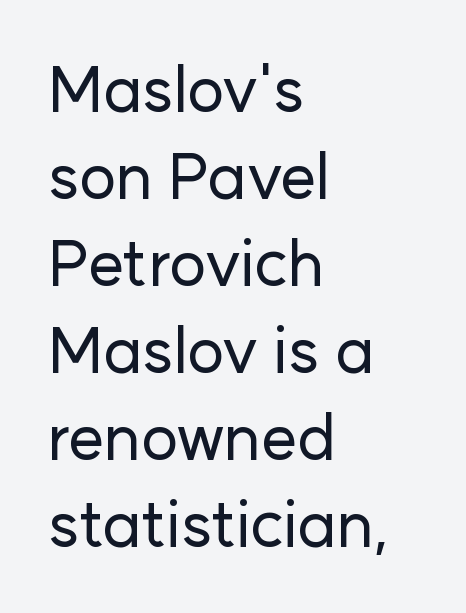
This rendering features lettering with no underline. Leading: standard. Classification — sans serif. The specimen reads as upright at a glance.
